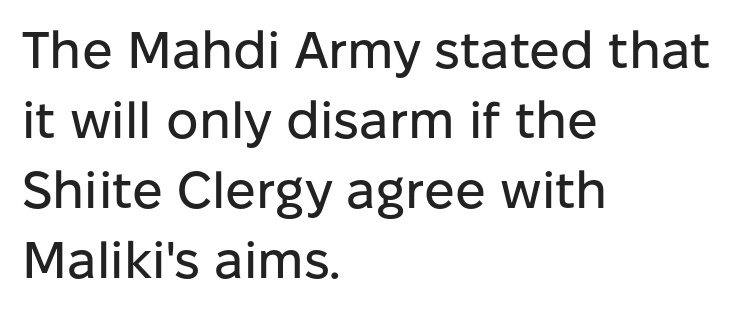
The image shows 51 px sans-serif type, upright; set left-aligned, normal line spacing (1.37x), normal letter spacing, not underlined; low stroke contrast and a medium x-height.
